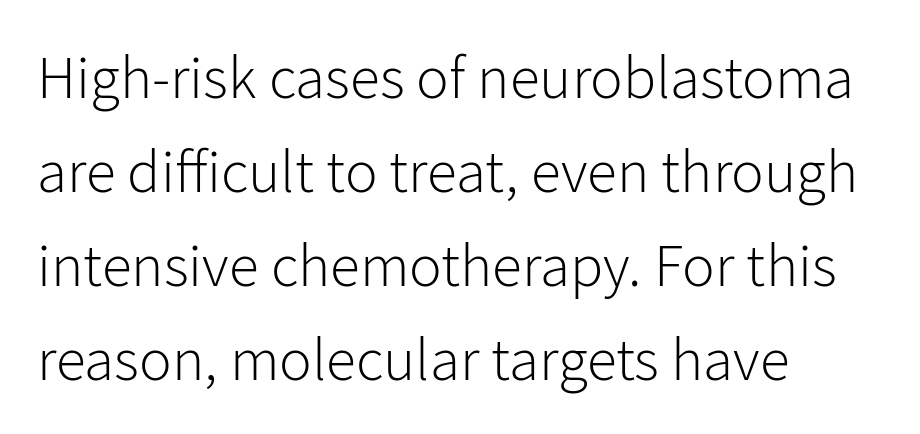
Every character sits straight up, as roman type does. Letters rest on an invisible, unmarked baseline. A normal amount of white space separates one row of letters from the next. The font sits on the lighter half of the weight spectrum, regular included. Spacing between characters is what you'd get straight out of the box. A typesetter would label this face a sans.
